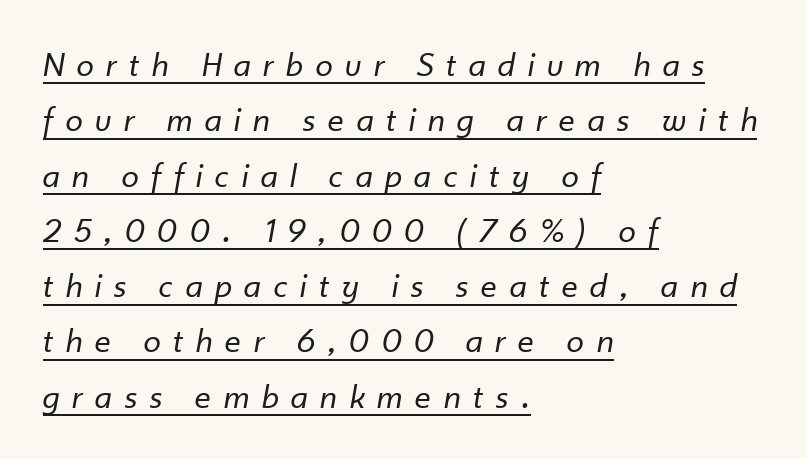
The image shows 35 px regular-weight type, italic (leaning right); set left-aligned, normal line spacing (1.58x), unusually wide letter spacing (+0.37 em), underlined; low stroke contrast and a small x-height.
